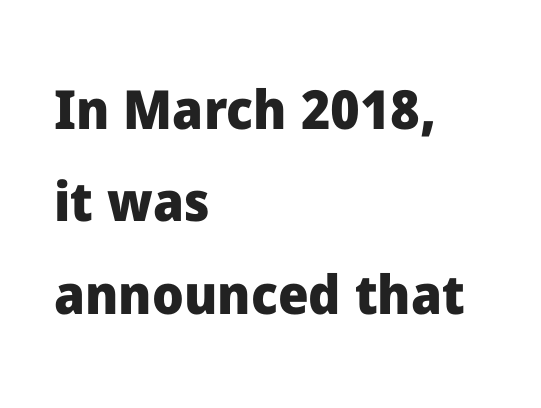
Typographically, this falls in the sans-serif category. A typesetter would call this proportional, since set widths differ per character. Rule under the text: the space is simply empty. Characters remain perfectly vertical along every line. Every row of glyphs begins at an identical x-position on the left.
